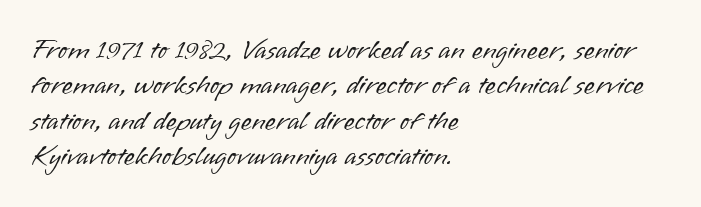
Q: Is the text bold? A: No.
Q: Is the text italic (slanted)? A: Yes.
Q: Is the typeface a serif or a sans-serif typeface? A: Sans-serif.
Q: Is the text underlined? A: No.
Q: How is the paragraph aligned? A: Left-aligned.
Q: Is the spacing between letters normal or unusually wide? A: Normal.
Q: Is the spacing between lines tight, normal or loose? A: Normal.
Q: Width (condensed, normal, or wide)? A: Normal.
Q: Stroke contrast? A: Low.
Q: x-height? A: Small.
Q: Monospaced? A: No.
